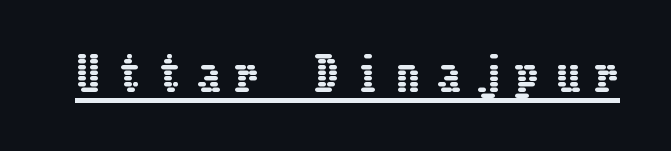
{"italic": "no", "width": "condensed", "stroke_contrast": "low", "x_height": "medium", "underline": "yes", "letter_spacing": "wide", "letter_spacing_em": 0.37, "glyph_px": 46}
